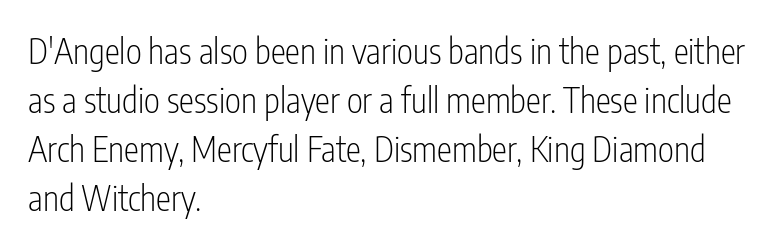
Q: Is the text bold? A: No.
Q: Is the text italic (slanted)? A: No, it is upright.
Q: Is the typeface a serif or a sans-serif typeface? A: Sans-serif.
Q: Is the text underlined? A: No.
Q: How is the paragraph aligned? A: Left-aligned.
Q: Is the spacing between letters normal or unusually wide? A: Normal.
Q: Is the spacing between lines tight, normal or loose? A: Normal.
Q: Width (condensed, normal, or wide)? A: Condensed.
Q: Stroke contrast? A: Low.
Q: x-height? A: Medium.
Q: Monospaced? A: No.
